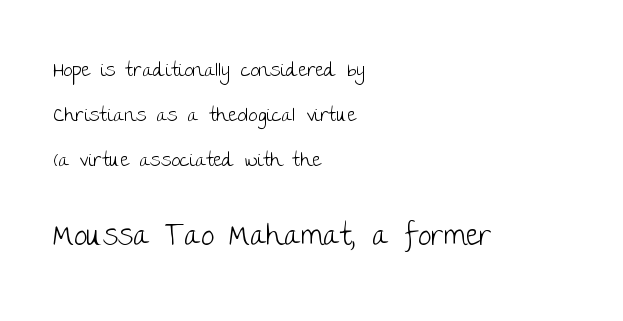
{"serif": "no", "italic": "no", "bold": "no", "weight": "light", "width": "normal", "stroke_contrast": "low", "x_height": "large", "monospaced": "no", "underline": "no", "align": "left", "line_spacing": "loose", "line_spacing_ratio": 2.24, "letter_spacing": "normal", "letter_spacing_em": 0.0, "larger_block": "second", "size_ratio": 1.5, "glyph_px": 30}
